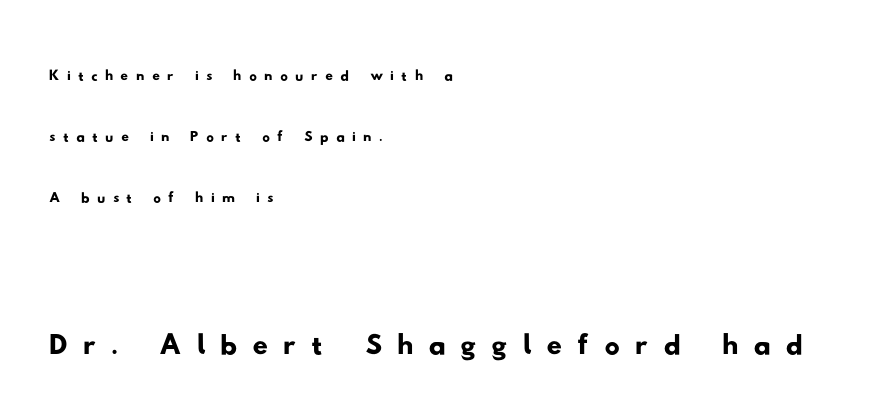
Q: Is the typeface a serif or a sans-serif typeface? A: Sans-serif.
Q: Is the text underlined? A: No.
Q: How is the paragraph aligned? A: Left-aligned.
Q: Is the spacing between lines tight, normal or loose? A: Normal.
Q: Which block of text is set in a larger size, the first (top) or the second (bottom)? A: The second (bottom) one.
Q: Width (condensed, normal, or wide)? A: Wide.
Q: Stroke contrast? A: Low.
Q: x-height? A: Small.
Q: Monospaced? A: No.
